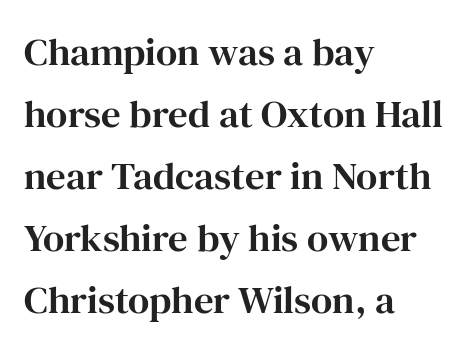
Typographically, this falls in the serif category. Every stem runs plumb, perpendicular to the baseline. These lines stack with their left ends in a neat column. Note the varied advance widths — an 'i' is clearly narrower than an 'm'. Default kerning and tracking; the words read as compact shapes. Successive baselines arrive at the customary interval.
